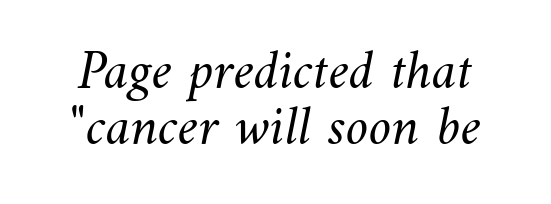
This rendering uses center alignment, leaving both contours irregular but symmetric. Is this a fixed-width face? No — the glyphs have proportional, varying widths. Each new line begins almost immediately beneath the previous one. In terms of letterspacing, this is plain default setting. This rendering features lettering with no underline.
